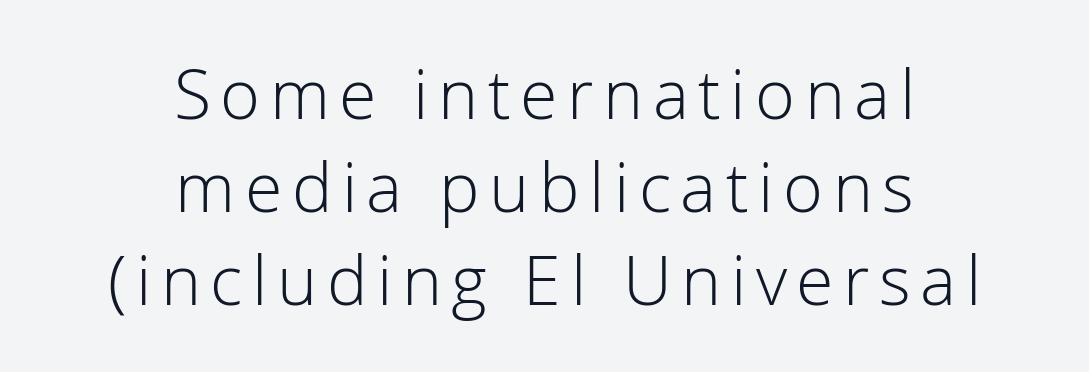
{"serif": "no", "italic": "no", "bold": "no", "weight": "light", "width": "normal", "stroke_contrast": "low", "x_height": "medium", "monospaced": "no", "underline": "no", "align": "center", "line_spacing": "normal", "line_spacing_ratio": 1.37, "glyph_px": 68}
